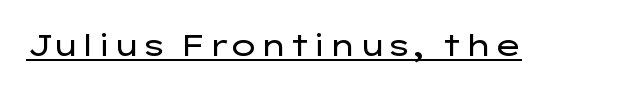
You could call the tracking neutral — neither tight nor loose. A typesetter would call this proportional, since set widths differ per character. Style check: upright. This rendering employs a face without finishing strokes, i.e., a sans-serif. Stems here are at most as thick as an everyday book face.
